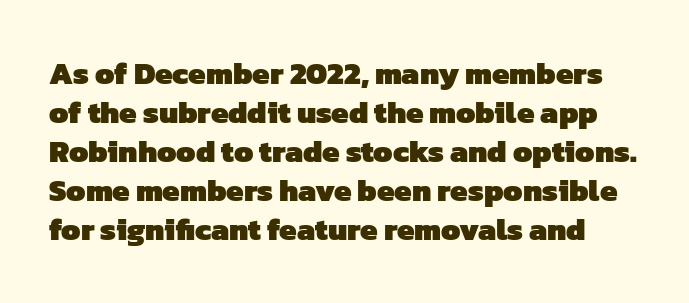
Q: Is the text bold? A: Yes.
Q: Is the typeface a serif or a sans-serif typeface? A: Sans-serif.
Q: Is the text underlined? A: No.
Q: Is the spacing between letters normal or unusually wide? A: Normal.
Q: Is the spacing between lines tight, normal or loose? A: Normal.
Q: Width (condensed, normal, or wide)? A: Normal.
Q: Stroke contrast? A: Low.
Q: x-height? A: Medium.
Q: Monospaced? A: No.
